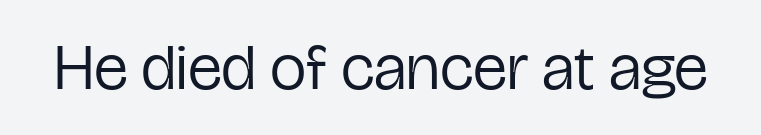
The image shows 65 px regular-weight, condensed sans-serif type, upright; set normal letter spacing, not underlined; low stroke contrast and a medium x-height.
